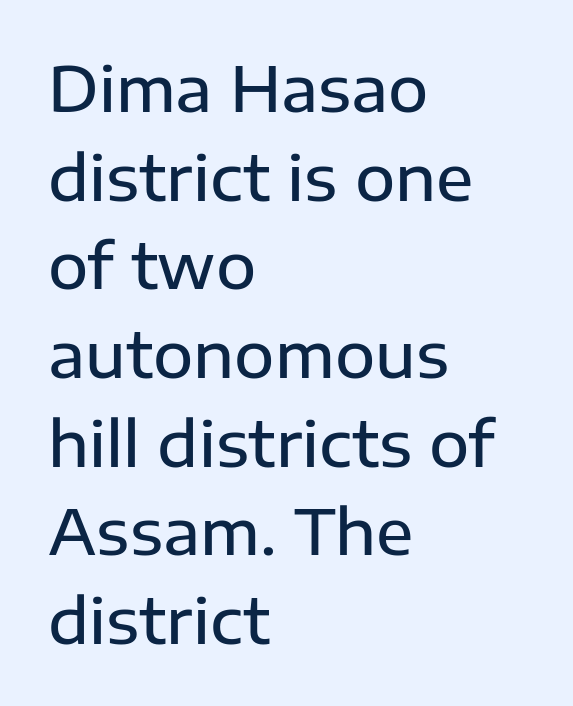
{"serif": "no", "italic": "no", "bold": "semi", "weight": "semibold", "width": "normal", "stroke_contrast": "low", "x_height": "medium", "monospaced": "no", "underline": "no", "align": "left", "line_spacing": "normal", "line_spacing_ratio": 1.43, "letter_spacing": "normal", "letter_spacing_em": 0.0, "glyph_px": 62}
